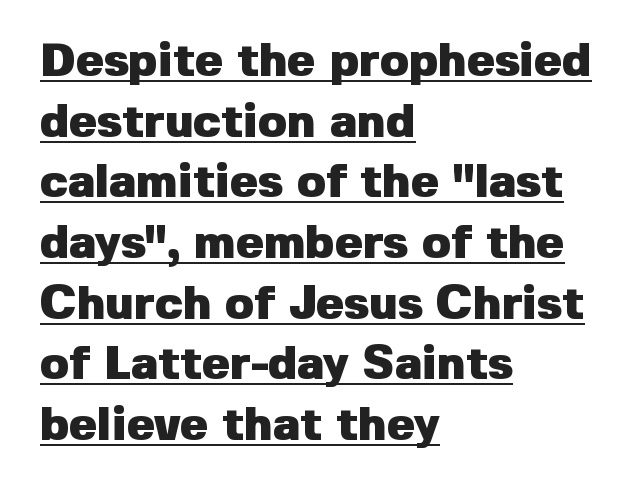
The typography opts for an upright posture over an oblique one. Reading down the block, your eye returns to a fixed left position each line. These lines are rendered in a variable-pitch font. The font family rendered here belongs to the sans-serif group. The sample's only ornament is a line tracing under the words.
